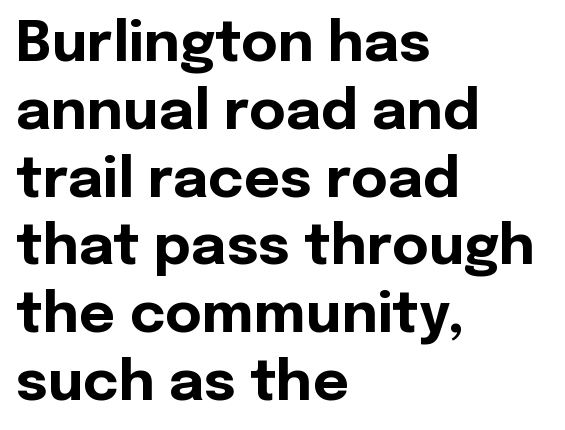
Q: Is the text bold? A: Yes.
Q: Is the text italic (slanted)? A: No, it is upright.
Q: Is the typeface a serif or a sans-serif typeface? A: Sans-serif.
Q: Is the text underlined? A: No.
Q: How is the paragraph aligned? A: Left-aligned.
Q: Is the spacing between letters normal or unusually wide? A: Normal.
Q: Width (condensed, normal, or wide)? A: Normal.
Q: x-height? A: Medium.
Q: Monospaced? A: No.
